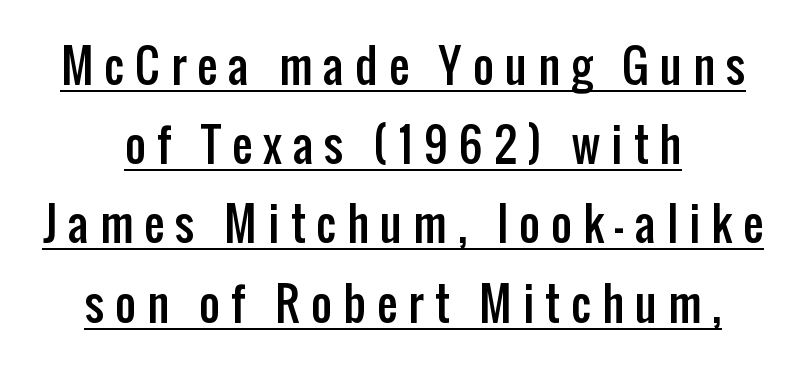
The image shows 45 px condensed sans-serif type, upright; set centered, line spacing 1.76x, unusually wide letter spacing (+0.25 em), underlined; low stroke contrast and a medium x-height.
